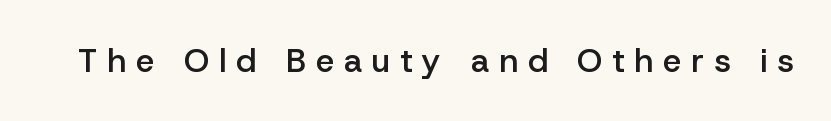
Q: Is the text bold? A: Semi-bold.
Q: Is the text italic (slanted)? A: No, it is upright.
Q: Is the typeface a serif or a sans-serif typeface? A: Sans-serif.
Q: Is the text underlined? A: No.
Q: Is the spacing between letters normal or unusually wide? A: Unusually wide.
Q: Width (condensed, normal, or wide)? A: Normal.
Q: Stroke contrast? A: Low.
Q: x-height? A: Medium.
Q: Monospaced? A: No.
